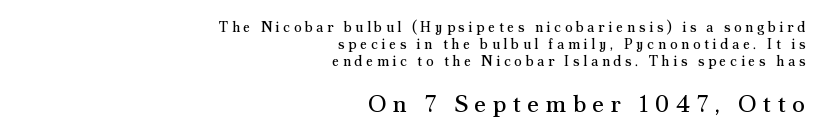
{"italic": "no", "bold": "no", "underline": "no", "align": "right", "line_spacing_ratio": 1.22, "letter_spacing": "wide", "letter_spacing_em": 0.26, "larger_block": "second", "size_ratio": 1.71, "glyph_px": 24}
